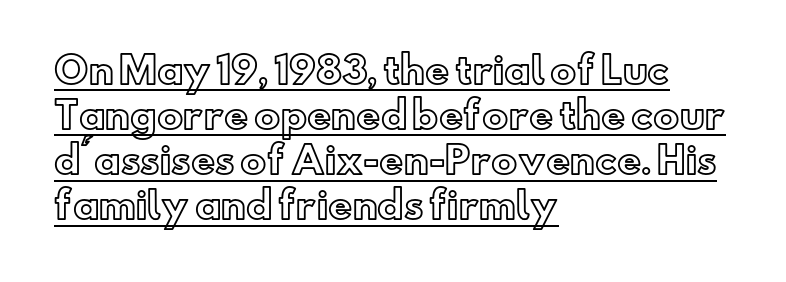
Q: Is the text italic (slanted)? A: No, it is upright.
Q: Is the text underlined? A: Yes.
Q: How is the paragraph aligned? A: Left-aligned.
Q: Is the spacing between letters normal or unusually wide? A: Normal.
Q: Width (condensed, normal, or wide)? A: Normal.
Q: x-height? A: Small.
Q: Monospaced? A: No.
